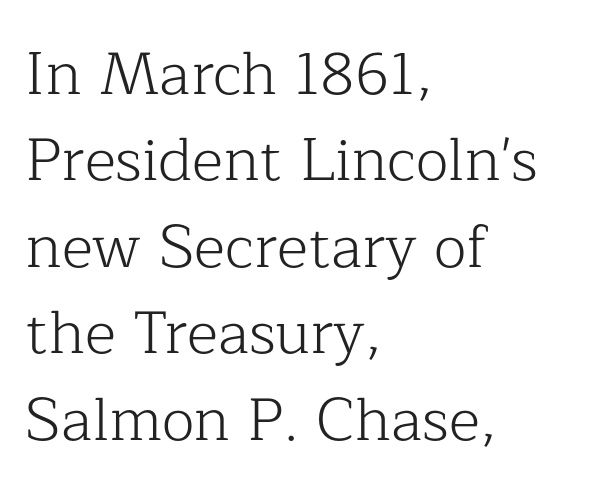
{"serif": "yes", "italic": "no", "bold": "no", "weight": "light", "width": "normal", "stroke_contrast": "low", "x_height": "medium", "monospaced": "no", "underline": "no", "align": "left", "line_spacing": "normal", "line_spacing_ratio": 1.44, "letter_spacing": "normal", "letter_spacing_em": 0.0, "glyph_px": 60}
